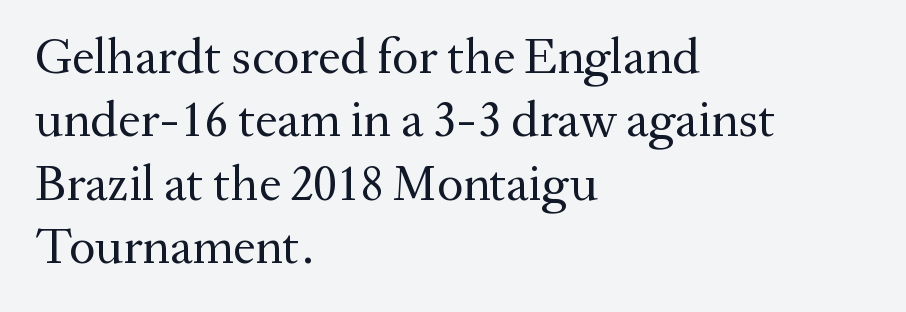
The image shows 50 px regular-weight serif type, upright; set left-aligned, normal line spacing (1.27x), normal letter spacing, not underlined; medium stroke contrast and a medium x-height.
